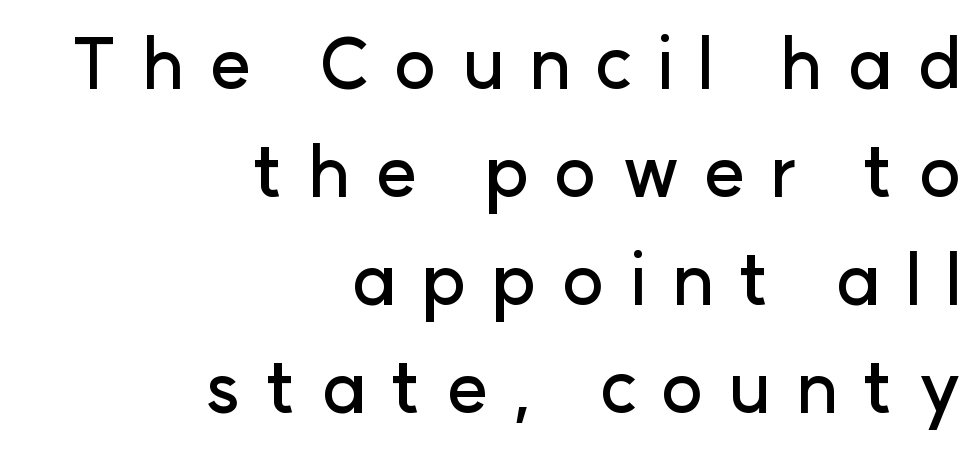
{"serif": "no", "italic": "no", "width": "normal", "stroke_contrast": "low", "x_height": "medium", "monospaced": "no", "underline": "no", "align": "right", "line_spacing": "normal", "line_spacing_ratio": 1.52, "letter_spacing": "wide", "letter_spacing_em": 0.35, "glyph_px": 71}
